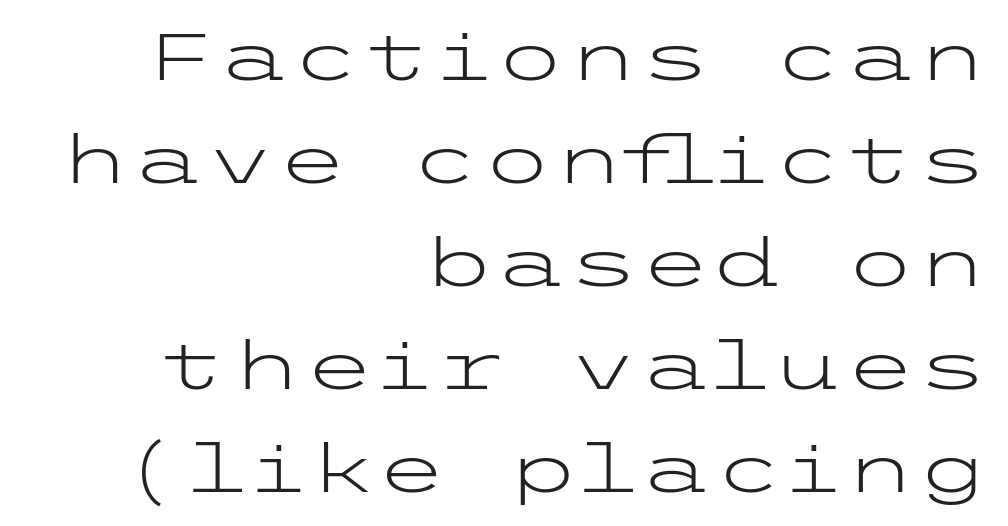
The image shows 66 px light, wide sans-serif type, upright; set right-aligned, normal line spacing (1.56x), normal letter spacing, not underlined; low stroke contrast and a medium x-height.
